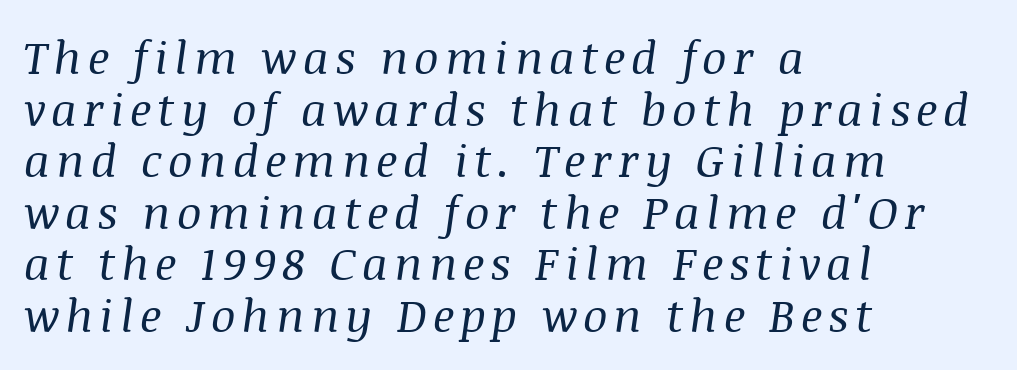
The font family rendered here belongs to the serif group. Closely set lines give the paragraph a compact silhouette. Quick note: italic. Vertical stems look standard width or narrower in stroke.
